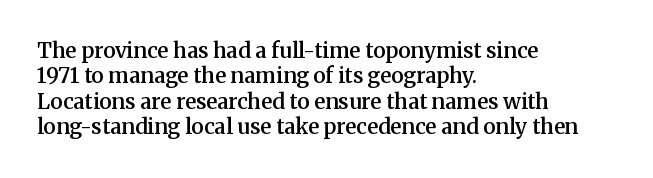
Characters follow at the spacing the type designer built in. Quick note: underline off. Line beginnings align vertically; line endings do not. Does the lettering tilt? It doesn't — this is upright. This is moderately heavy type, rendered in semibold.
